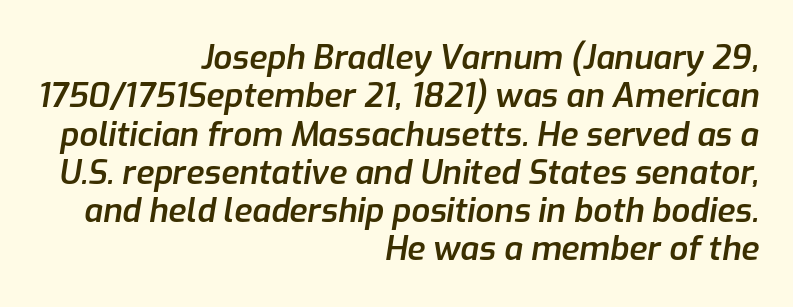
The image shows 33 px semibold type, italic (leaning right); set right-aligned, line spacing 1.16x, normal letter spacing, not underlined; low stroke contrast and a medium x-height.
